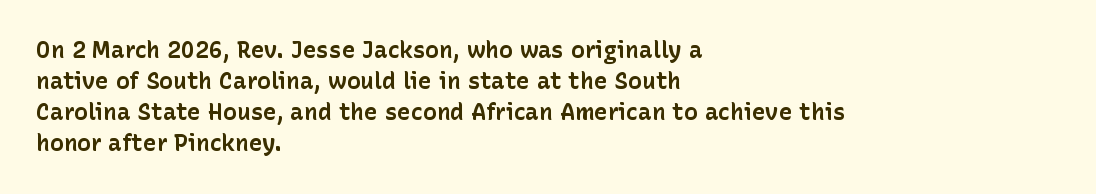
{"italic": "no", "bold": "yes", "underline": "no", "align": "left", "line_spacing": "normal", "line_spacing_ratio": 1.35, "letter_spacing": "normal", "letter_spacing_em": 0.0, "glyph_px": 23}
